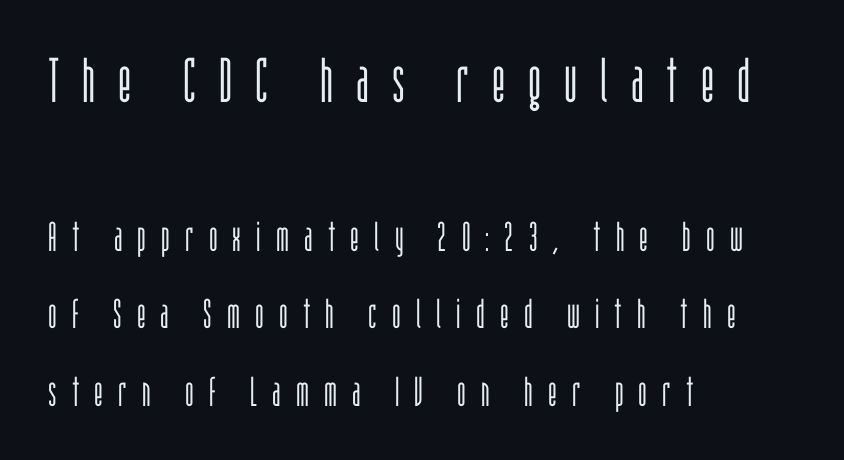
Q: Is the text bold? A: No.
Q: Is the text italic (slanted)? A: No, it is upright.
Q: Is the typeface a serif or a sans-serif typeface? A: Sans-serif.
Q: Is the text underlined? A: No.
Q: How is the paragraph aligned? A: Left-aligned.
Q: Is the spacing between letters normal or unusually wide? A: Unusually wide.
Q: Which block of text is set in a larger size, the first (top) or the second (bottom)? A: The first (top) one.
Q: Width (condensed, normal, or wide)? A: Condensed.
Q: Stroke contrast? A: Low.
Q: x-height? A: Large.
Q: Monospaced? A: No.
